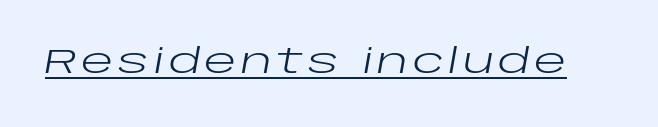
{"italic": "yes", "lean": "right", "slant_degrees": 10, "bold": "no", "weight": "regular", "width": "wide", "stroke_contrast": "low", "x_height": "large", "monospaced": "no", "underline": "yes", "glyph_px": 34}
